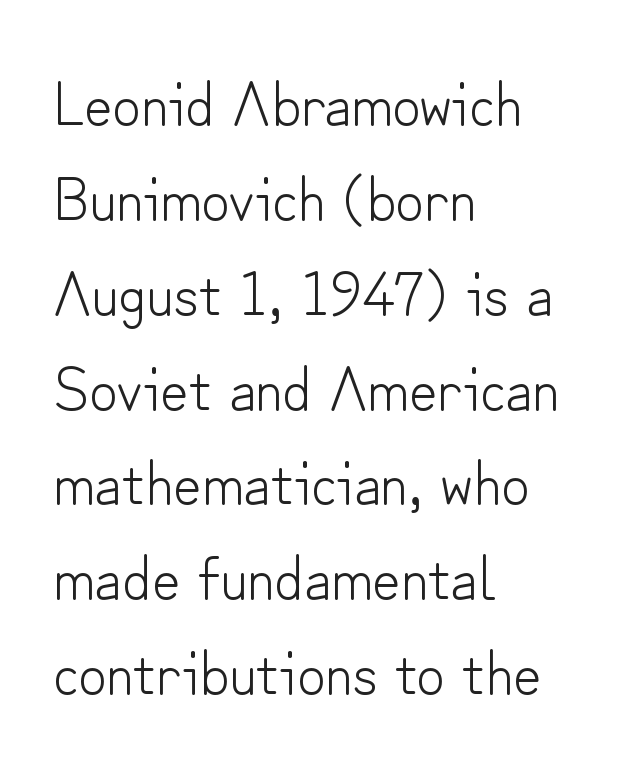
The letters stand upright; this is a roman face. No letter is thick-stroked: the sample isn't bold. The area under the type is left untouched. A sans-serif font was chosen for this passage.
